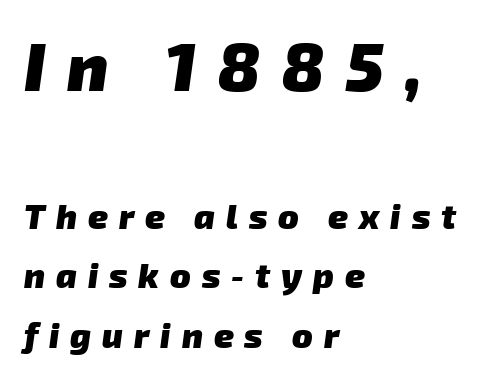
{"serif": "no", "bold": "yes", "weight": "heavy", "width": "normal", "stroke_contrast": "low", "x_height": "medium", "monospaced": "no", "underline": "no", "align": "left", "line_spacing_ratio": 1.75, "letter_spacing": "wide", "letter_spacing_em": 0.32, "larger_block": "first", "size_ratio": 1.97, "glyph_px": 67}
